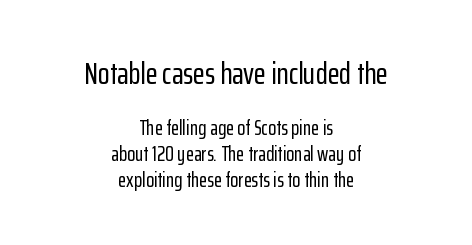
Which of the two is more prominent by size? The first, at the top. The face used here is proportionally spaced, like ordinary book or web type. The letters carry no serifs — their stems end cleanly without finishing strokes. The lettering holds an erect, upright posture throughout.
